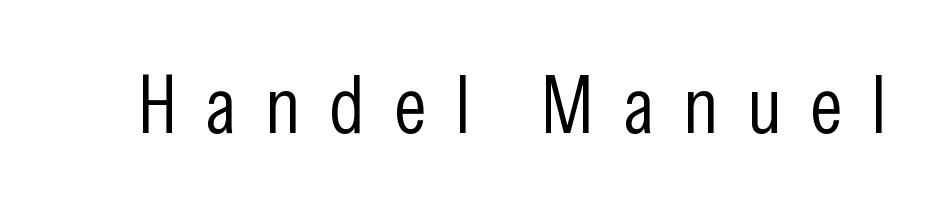
The image shows 80 px light, condensed sans-serif type, upright; set unusually wide letter spacing (+0.36 em), not underlined; low stroke contrast and a medium x-height.
